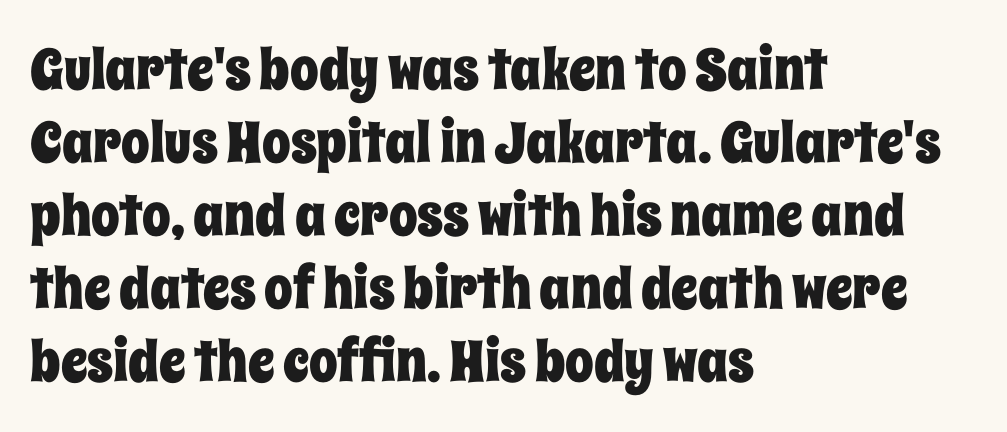
{"italic": "no", "width": "condensed", "stroke_contrast": "low", "x_height": "large", "monospaced": "no", "underline": "no", "align": "left", "line_spacing": "normal", "line_spacing_ratio": 1.28, "letter_spacing": "normal", "letter_spacing_em": 0.0, "glyph_px": 57}
